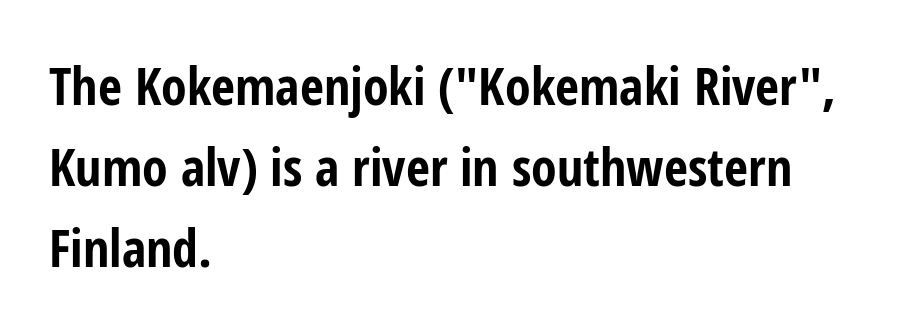
The image shows 52 px bold, condensed sans-serif type, upright; set left-aligned, normal line spacing (1.56x), normal letter spacing, not underlined; low stroke contrast and a medium x-height.
